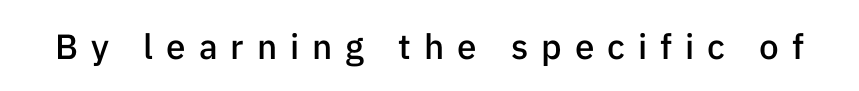
Each letter keeps its own natural width here, so spacing adapts to shape. A roman cut, with each character standing at attention. Nothing sits at the stroke ends, so this counts as sans-serif. This rendering features lettering with no underline.
